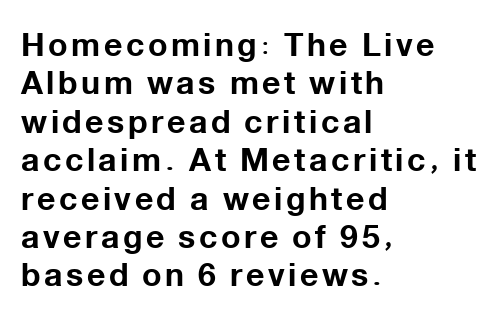
{"serif": "no", "italic": "no", "bold": "yes", "weight": "bold", "width": "normal", "stroke_contrast": "low", "x_height": "medium", "monospaced": "no", "underline": "no", "align": "left", "line_spacing_ratio": 1.2, "glyph_px": 32}
